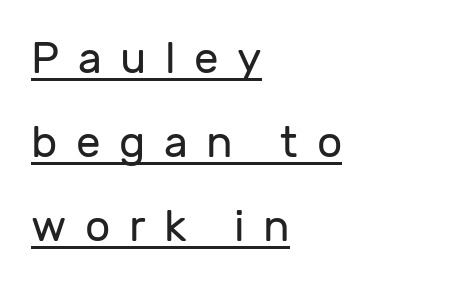
The image shows 44 px regular-weight sans-serif type, upright; set left-aligned, loose line spacing (1.91x), unusually wide letter spacing (+0.42 em), underlined; low stroke contrast and a medium x-height.
